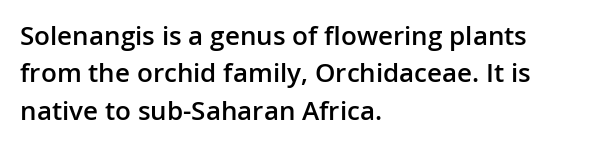
The image shows 26 px text type, upright; set left-aligned, normal line spacing (1.44x), normal letter spacing, not underlined.
